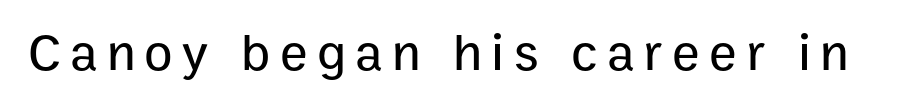
{"serif": "no", "italic": "no", "width": "normal", "stroke_contrast": "low", "x_height": "medium", "monospaced": "no", "underline": "no", "glyph_px": 52}
